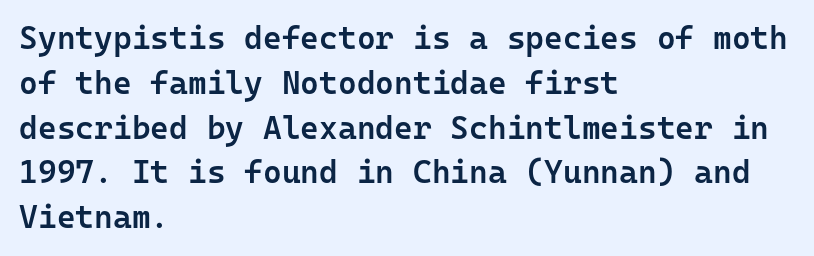
{"serif": "no", "italic": "no", "bold": "semi", "weight": "semibold", "width": "normal", "stroke_contrast": "low", "x_height": "medium", "monospaced": "yes", "underline": "no", "align": "left", "line_spacing": "normal", "line_spacing_ratio": 1.4, "letter_spacing": "normal", "letter_spacing_em": 0.0, "glyph_px": 32}
